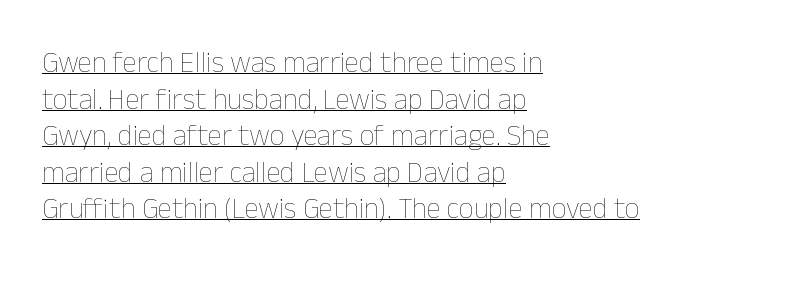
The weight tops out at a normal text grade. A typesetter would call this proportional, since set widths differ per character. The typography opts for an upright posture over an oblique one. The space between consecutive lines is moderate.
